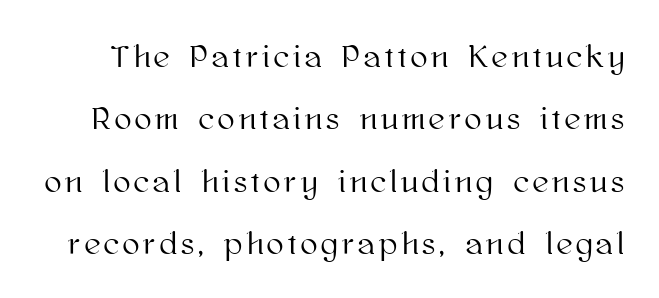
The image shows 31 px text type, upright; set loose line spacing (2.01x), not underlined; high stroke contrast and a medium x-height.
